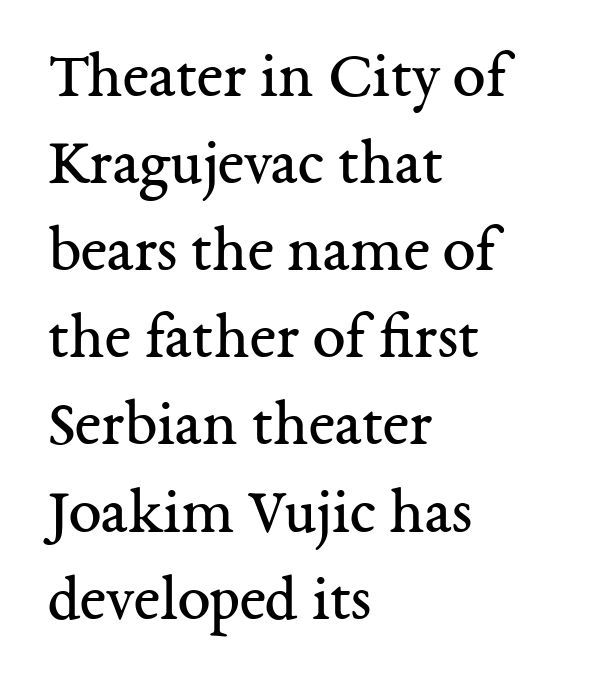
The image shows 66 px regular-weight serif type, upright; set left-aligned, normal line spacing (1.32x), normal letter spacing, not underlined; medium stroke contrast and a medium x-height.
